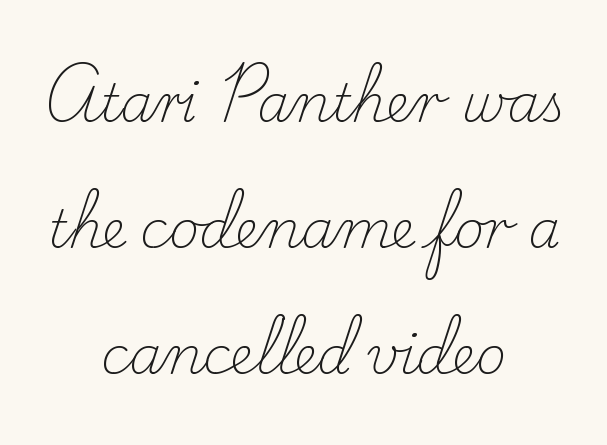
The image shows 52 px light serif type; set centered, loose line spacing (2.42x), normal letter spacing, not underlined; low stroke contrast and a small x-height.
